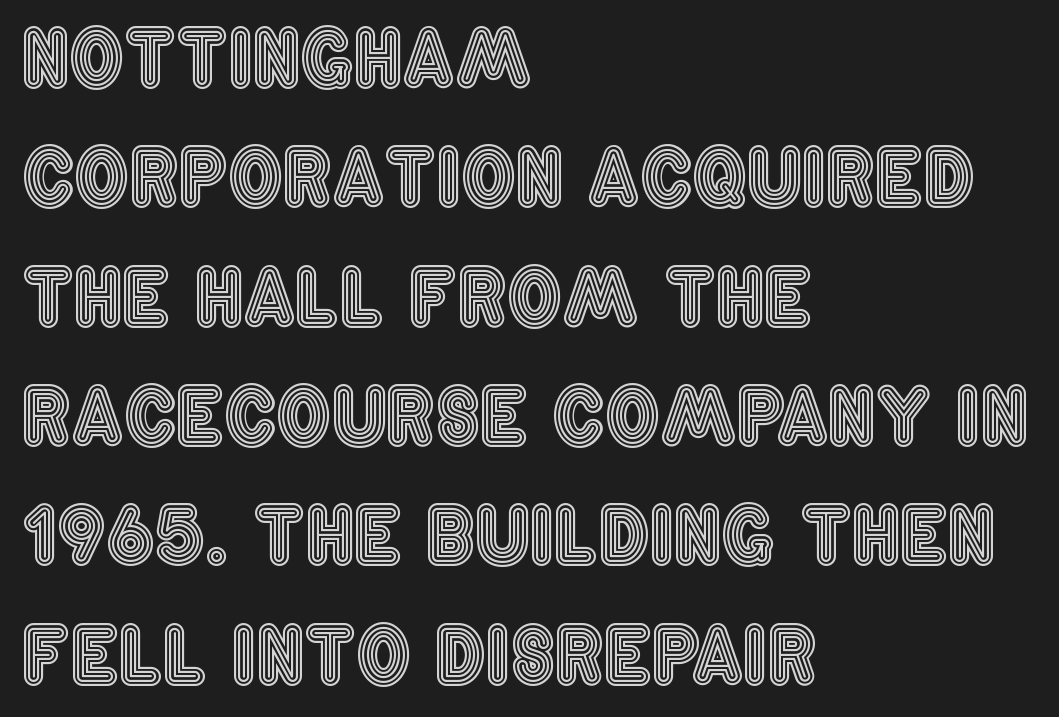
Inter-character spacing is left at the font's built-in metrics. The typesetter chose a ragged-right arrangement here. These lines are rendered in a variable-pitch font. The foot of each line stays bare and open. A typesetter would mark this as roman, not italic.
